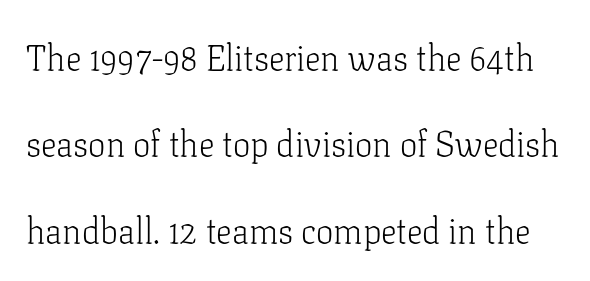
{"serif": "yes", "italic": "no", "bold": "no", "weight": "light", "width": "normal", "stroke_contrast": "low", "x_height": "medium", "monospaced": "no", "underline": "no", "line_spacing": "loose", "line_spacing_ratio": 2.47, "letter_spacing": "normal", "letter_spacing_em": 0.0, "glyph_px": 35}
